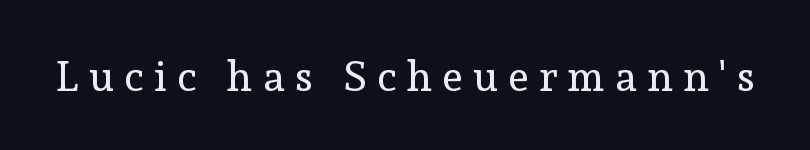
{"serif": "yes", "italic": "no", "bold": "no", "weight": "regular", "width": "normal", "x_height": "medium", "monospaced": "no", "underline": "no", "letter_spacing": "wide", "letter_spacing_em": 0.25, "glyph_px": 42}
